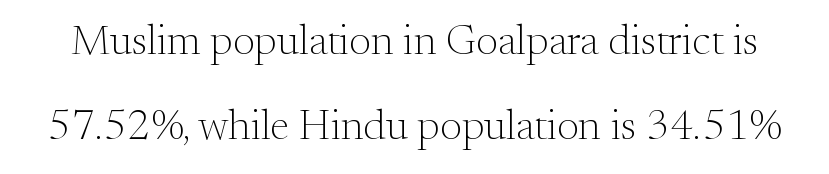
{"serif": "yes", "italic": "no", "bold": "no", "weight": "light", "width": "normal", "stroke_contrast": "medium", "x_height": "small", "monospaced": "no", "underline": "no", "line_spacing": "loose", "line_spacing_ratio": 1.98, "letter_spacing": "normal", "letter_spacing_em": 0.0, "glyph_px": 43}
